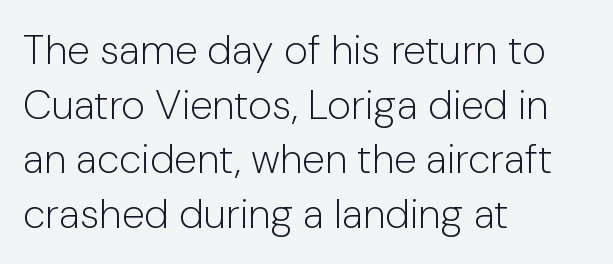
{"serif": "no", "italic": "no", "bold": "no", "weight": "light", "width": "normal", "stroke_contrast": "low", "x_height": "medium", "monospaced": "no", "underline": "no", "align": "left", "line_spacing": "normal", "line_spacing_ratio": 1.33, "letter_spacing": "normal", "letter_spacing_em": 0.0, "glyph_px": 41}
